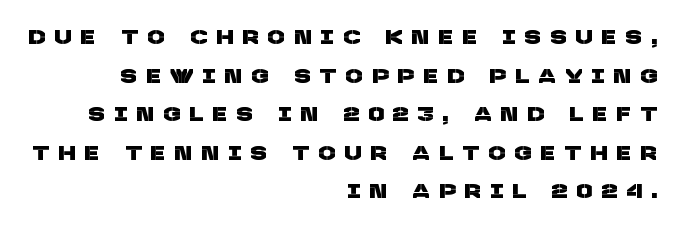
The rendering inserts visible extra space after every character. Visually the block forms a straight wall on the right and a jagged coastline on the left. Has an underline been added? It has not. In terms of leading, this rendering errs on the spacious side.
